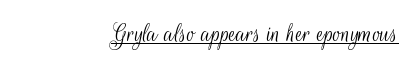
Q: Is the text bold? A: No.
Q: Is the text italic (slanted)? A: Yes.
Q: Is the text underlined? A: Yes.
Q: Is the spacing between letters normal or unusually wide? A: Normal.
